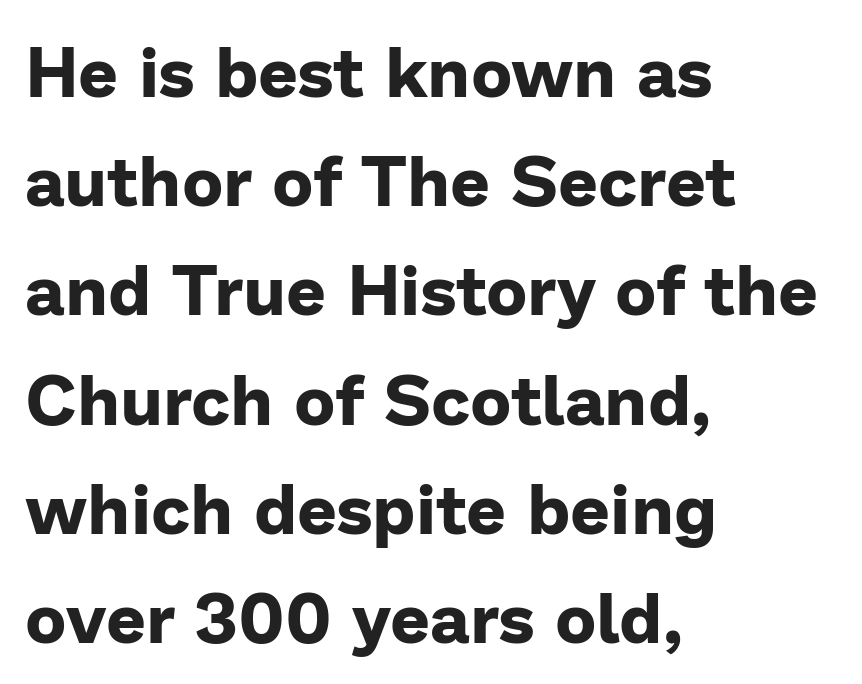
{"serif": "no", "italic": "no", "bold": "yes", "weight": "bold", "width": "normal", "stroke_contrast": "low", "x_height": "medium", "monospaced": "no", "underline": "no", "align": "left", "line_spacing": "normal", "line_spacing_ratio": 1.56, "letter_spacing": "normal", "letter_spacing_em": 0.0, "glyph_px": 70}
